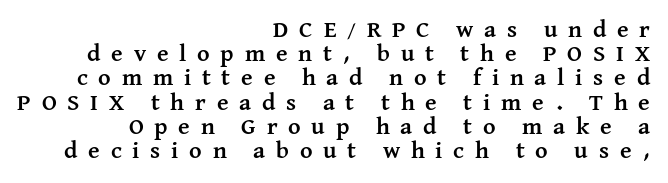
Q: Is the text bold? A: Yes.
Q: Is the text italic (slanted)? A: No, it is upright.
Q: Is the text underlined? A: No.
Q: How is the paragraph aligned? A: Right-aligned.
Q: Is the spacing between letters normal or unusually wide? A: Unusually wide.
Q: Is the spacing between lines tight, normal or loose? A: Tight.
